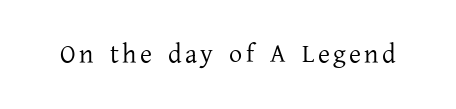
On a weight scale, this lands at 450 or below. The gap between lines stays unmarked. Notice how the stems are strictly vertical — no italics here.
